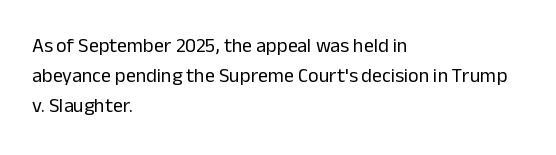
{"italic": "no", "bold": "no", "underline": "no", "align": "left", "line_spacing": "normal", "line_spacing_ratio": 1.49, "letter_spacing": "normal", "letter_spacing_em": 0.0, "glyph_px": 20}
